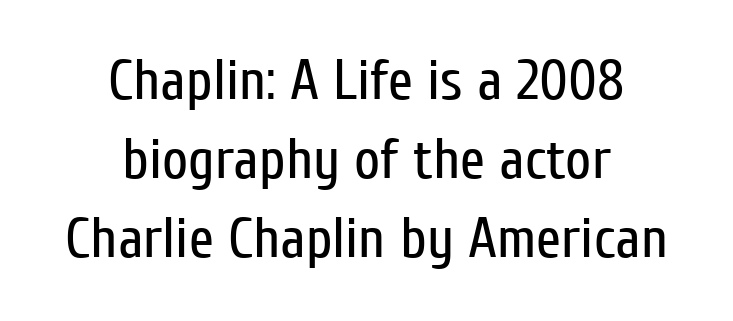
Q: Is the text bold? A: No.
Q: Is the text italic (slanted)? A: No, it is upright.
Q: Is the typeface a serif or a sans-serif typeface? A: Sans-serif.
Q: Is the text underlined? A: No.
Q: How is the paragraph aligned? A: Centered.
Q: Is the spacing between letters normal or unusually wide? A: Normal.
Q: Is the spacing between lines tight, normal or loose? A: Normal.
Q: Width (condensed, normal, or wide)? A: Condensed.
Q: Stroke contrast? A: Low.
Q: x-height? A: Medium.
Q: Monospaced? A: No.
